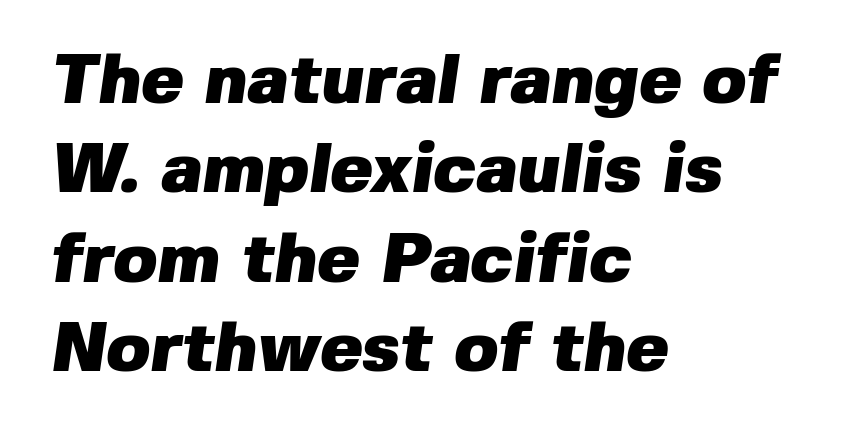
Q: Is the text bold? A: Yes.
Q: Is the typeface a serif or a sans-serif typeface? A: Sans-serif.
Q: Is the text underlined? A: No.
Q: How is the paragraph aligned? A: Left-aligned.
Q: Is the spacing between letters normal or unusually wide? A: Normal.
Q: Is the spacing between lines tight, normal or loose? A: Normal.
Q: Width (condensed, normal, or wide)? A: Normal.
Q: Stroke contrast? A: Low.
Q: x-height? A: Medium.
Q: Monospaced? A: No.
